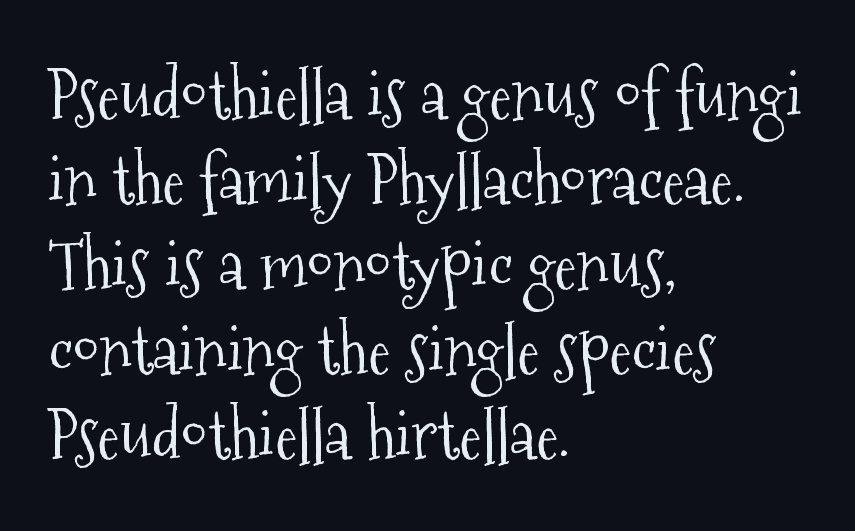
The characters are drawn with everyday or finer stroke widths. This rendering features lettering with no underline. You could not count columns in this text — the font is proportionally spaced. This is the regular roman posture of the typeface. Examine the stroke ends and you'll spot serifs. The tracking reads as untouched default to a designer's eye.
